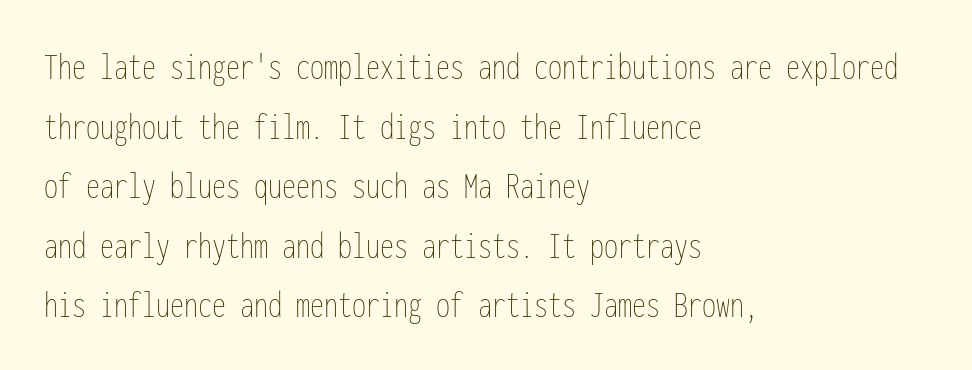
Line starts are locked; line ends wander. This is roman type, the default non-slanted kind. Caption: standard tracking, unaltered. The strokes carry an ordinary text weight at most. Check under the words: just untouched page. Looks like terminal output: every glyph gets an equal slot.
